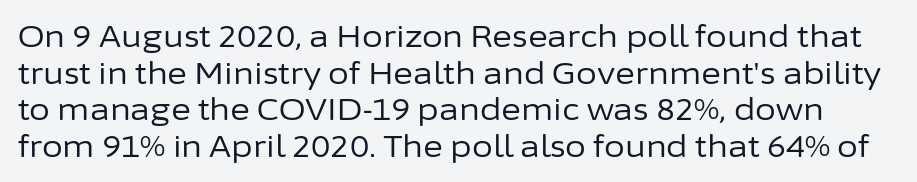
Q: Is the text bold? A: No.
Q: Is the text italic (slanted)? A: No, it is upright.
Q: Is the typeface a serif or a sans-serif typeface? A: Sans-serif.
Q: Is the text underlined? A: No.
Q: Is the spacing between letters normal or unusually wide? A: Normal.
Q: Width (condensed, normal, or wide)? A: Normal.
Q: Stroke contrast? A: Low.
Q: x-height? A: Medium.
Q: Monospaced? A: No.
